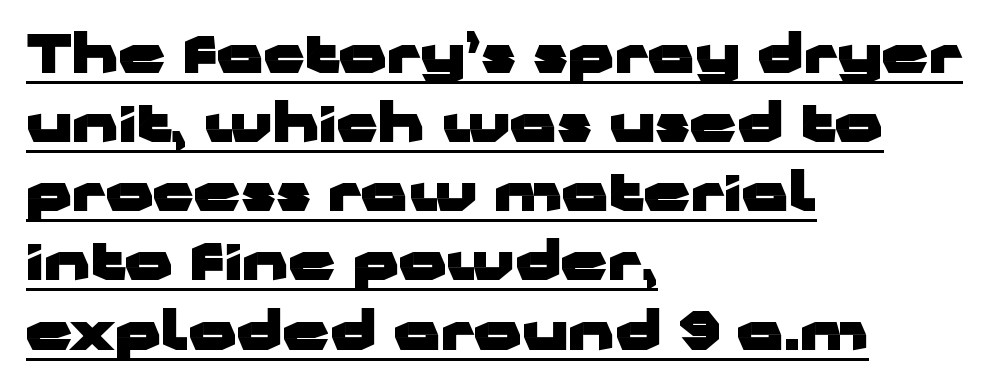
{"serif": "no", "italic": "no", "bold": "yes", "weight": "heavy", "width": "wide", "stroke_contrast": "low", "x_height": "medium", "monospaced": "no", "underline": "yes", "align": "left", "line_spacing": "normal", "line_spacing_ratio": 1.33, "letter_spacing": "normal", "letter_spacing_em": 0.0, "glyph_px": 52}
